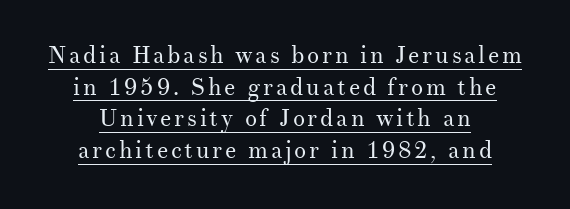
Q: Is the text bold? A: No.
Q: Is the text italic (slanted)? A: No, it is upright.
Q: Is the text underlined? A: Yes.
Q: Is the spacing between lines tight, normal or loose? A: Normal.
